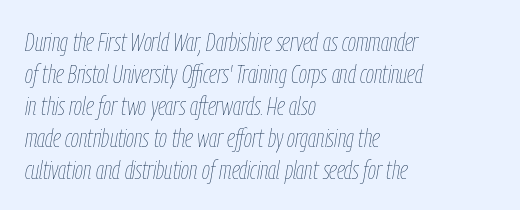
Letters have the restrained weight of plain body copy at most. Clear beneath every line of the passage. Horizontal alignment here is leftward, the default for most running prose. These lines were composed using italics. Letter spacing: default.
